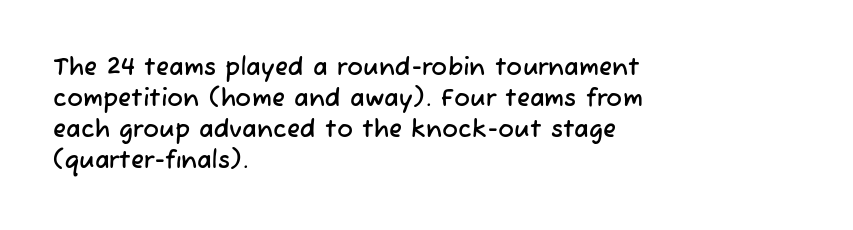
Q: Is the text underlined? A: No.
Q: How is the paragraph aligned? A: Left-aligned.
Q: Is the spacing between letters normal or unusually wide? A: Normal.
Q: Is the spacing between lines tight, normal or loose? A: Normal.
